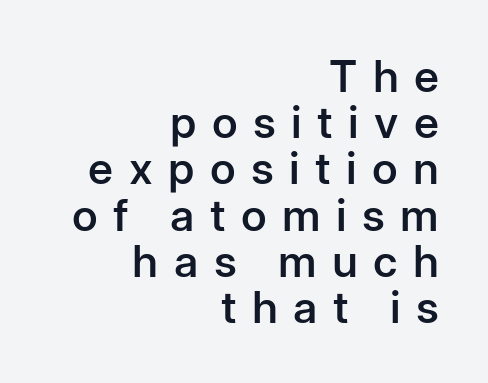
{"serif": "no", "italic": "no", "bold": "semi", "weight": "semibold", "width": "normal", "stroke_contrast": "low", "x_height": "medium", "monospaced": "no", "underline": "no", "align": "right", "line_spacing": "tight", "line_spacing_ratio": 1.05, "letter_spacing": "wide", "letter_spacing_em": 0.35, "glyph_px": 44}
